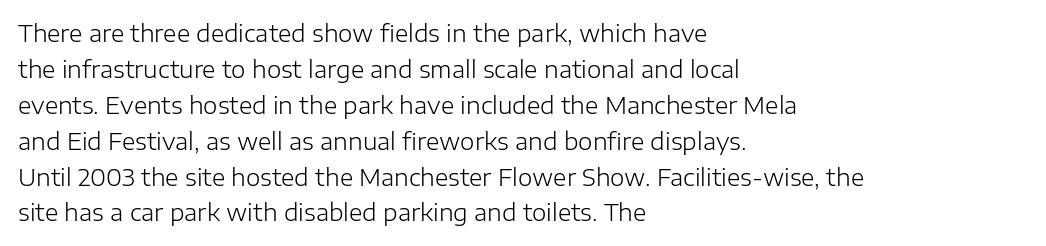
The image shows 23 px text type, upright; set left-aligned, normal line spacing (1.56x), normal letter spacing, not underlined.
